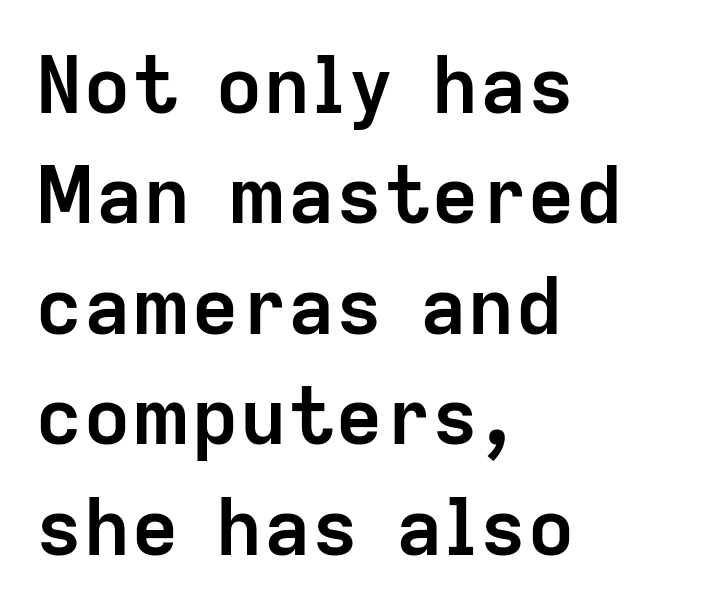
{"serif": "no", "italic": "no", "bold": "yes", "weight": "semibold", "width": "normal", "stroke_contrast": "low", "x_height": "medium", "monospaced": "no", "underline": "no", "align": "left", "line_spacing": "normal", "line_spacing_ratio": 1.38, "letter_spacing": "normal", "letter_spacing_em": 0.0, "glyph_px": 80}
